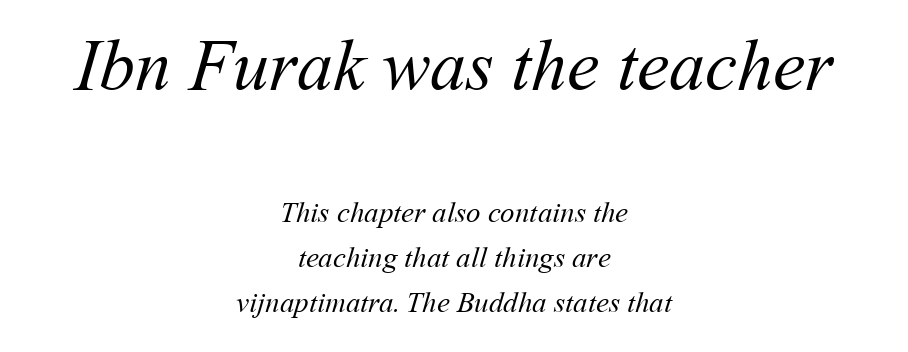
{"bold": "no", "weight": "regular", "width": "normal", "stroke_contrast": "medium", "x_height": "medium", "monospaced": "no", "underline": "no", "align": "center", "line_spacing": "normal", "line_spacing_ratio": 1.54, "letter_spacing": "normal", "letter_spacing_em": 0.0, "larger_block": "first", "size_ratio": 2.48, "glyph_px": 72}
